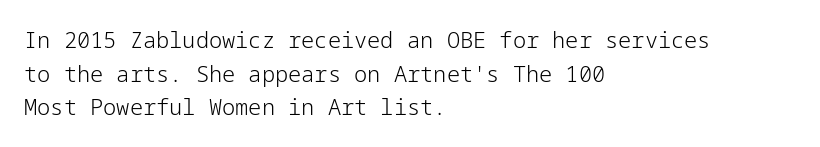
The image shows 22 px text type, upright; set left-aligned, normal line spacing (1.53x), normal letter spacing, not underlined.
